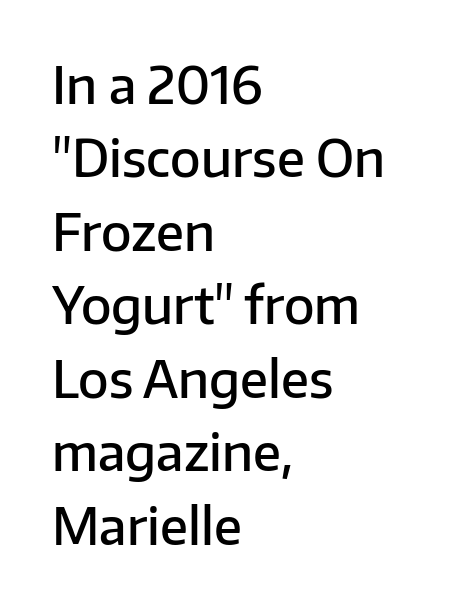
Q: Is the text bold? A: Semi-bold.
Q: Is the text italic (slanted)? A: No, it is upright.
Q: Is the typeface a serif or a sans-serif typeface? A: Sans-serif.
Q: Is the text underlined? A: No.
Q: How is the paragraph aligned? A: Left-aligned.
Q: Is the spacing between letters normal or unusually wide? A: Normal.
Q: Is the spacing between lines tight, normal or loose? A: Normal.
Q: Width (condensed, normal, or wide)? A: Normal.
Q: Stroke contrast? A: Low.
Q: x-height? A: Medium.
Q: Monospaced? A: No.
